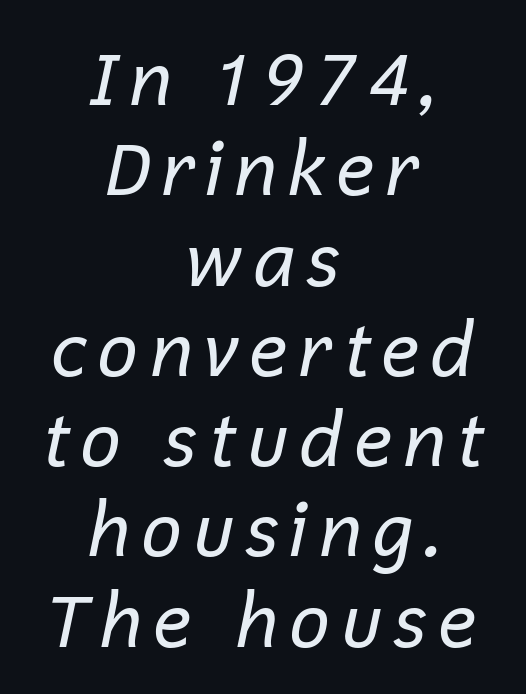
Stroke thickness stays within the range of a standard reading face or lighter. You could not count columns in this text — the font is proportionally spaced. Alignment: centered. The area under the type is left untouched. When letters slant like this, we call the style italic.
